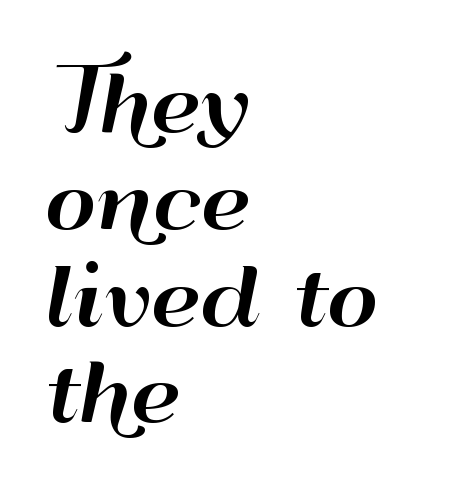
The image shows 80 px wide sans-serif type; set left-aligned, line spacing 1.21x, normal letter spacing, not underlined; high stroke contrast and a small x-height.
